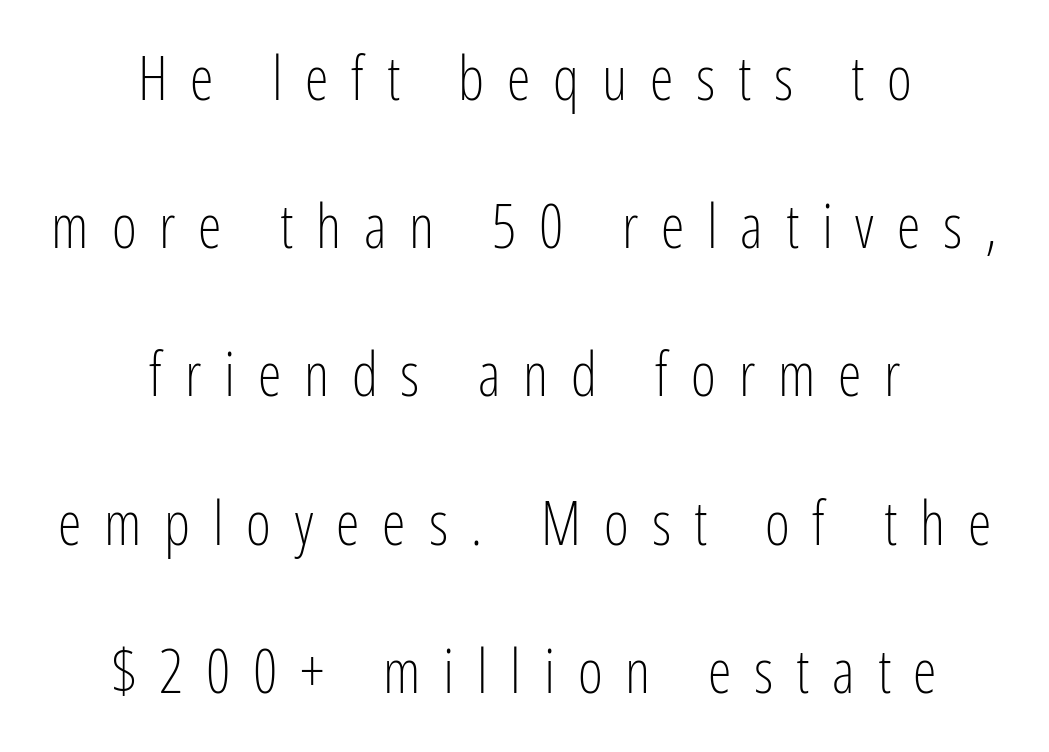
Q: Is the text bold? A: No.
Q: Is the text italic (slanted)? A: No, it is upright.
Q: Is the typeface a serif or a sans-serif typeface? A: Sans-serif.
Q: Is the text underlined? A: No.
Q: How is the paragraph aligned? A: Centered.
Q: Is the spacing between letters normal or unusually wide? A: Unusually wide.
Q: Is the spacing between lines tight, normal or loose? A: Loose.
Q: Width (condensed, normal, or wide)? A: Condensed.
Q: Stroke contrast? A: Low.
Q: x-height? A: Medium.
Q: Monospaced? A: No.
